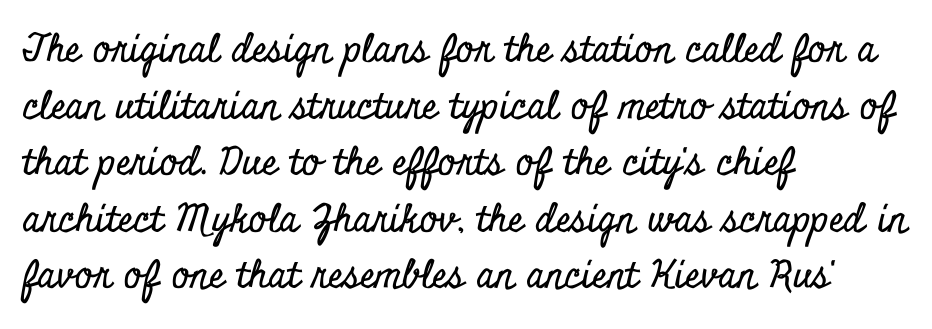
{"serif": "yes", "width": "condensed", "stroke_contrast": "low", "x_height": "small", "monospaced": "no", "underline": "no", "align": "left", "line_spacing": "normal", "line_spacing_ratio": 1.49, "letter_spacing": "normal", "letter_spacing_em": 0.0, "glyph_px": 38}
